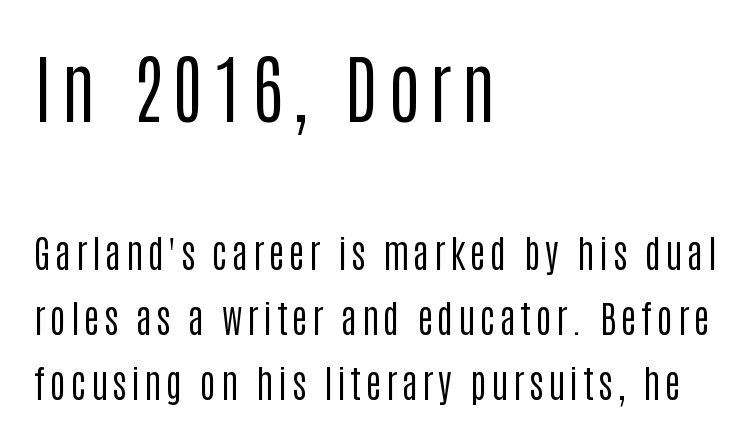
Q: Is the text bold? A: No.
Q: Is the text italic (slanted)? A: No, it is upright.
Q: Is the typeface a serif or a sans-serif typeface? A: Sans-serif.
Q: Is the text underlined? A: No.
Q: How is the paragraph aligned? A: Left-aligned.
Q: Which block of text is set in a larger size, the first (top) or the second (bottom)? A: The first (top) one.
Q: Width (condensed, normal, or wide)? A: Condensed.
Q: Stroke contrast? A: Low.
Q: x-height? A: Large.
Q: Monospaced? A: No.
